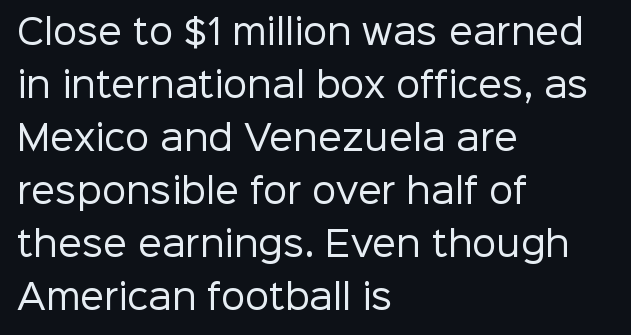
The image shows 34 px regular-weight sans-serif type, upright; set left-aligned, normal line spacing (1.56x), normal letter spacing, not underlined; low stroke contrast and a medium x-height.
